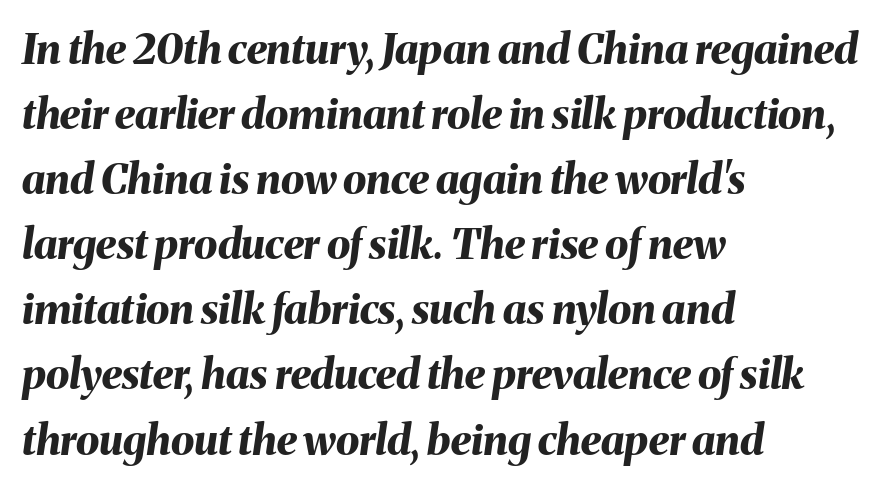
The image shows 42 px bold type, italic (leaning right); set left-aligned, normal line spacing (1.55x), normal letter spacing, not underlined; medium stroke contrast and a medium x-height.
